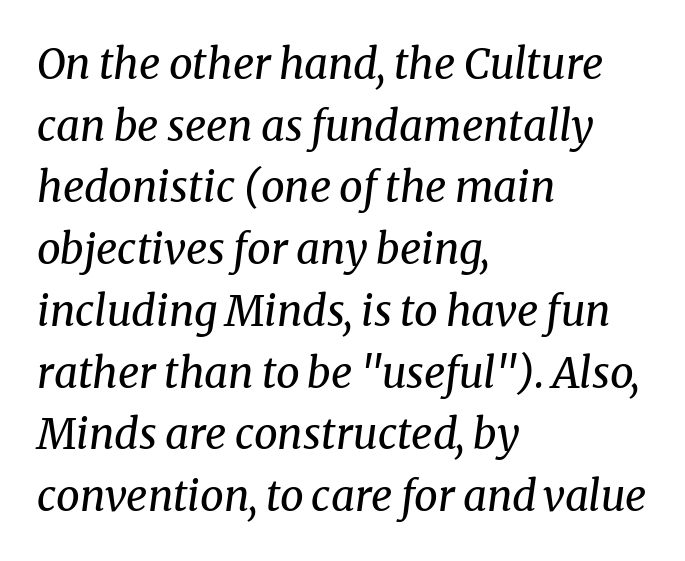
The text was rendered using a seriffed face with decorative stroke endings. Quick note: underline off. One glance says typical: line gaps are just what's usual. Looking at the ascenders, they clearly lean.
